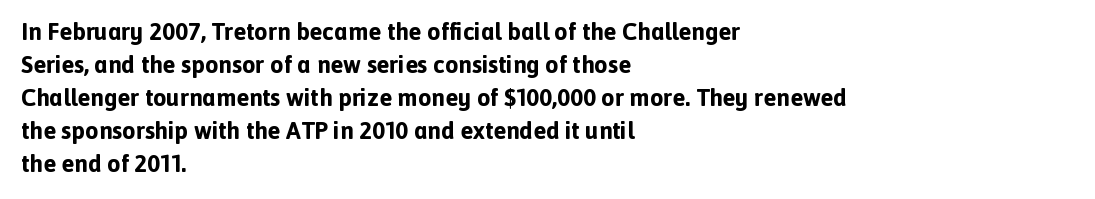
{"italic": "no", "bold": "yes", "underline": "no", "align": "left", "line_spacing": "normal", "line_spacing_ratio": 1.37, "letter_spacing": "normal", "letter_spacing_em": 0.0, "glyph_px": 24}
